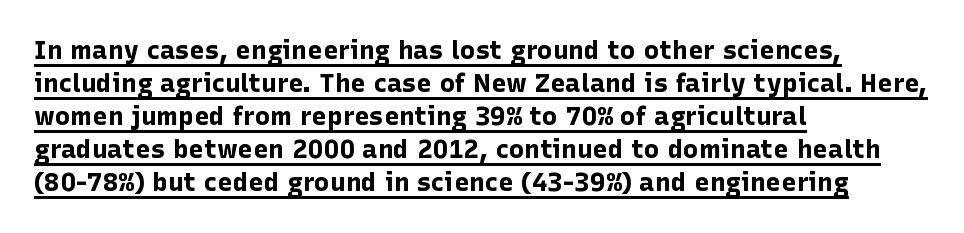
Q: Is the text bold? A: Yes.
Q: Is the text italic (slanted)? A: No, it is upright.
Q: Is the text underlined? A: Yes.
Q: How is the paragraph aligned? A: Left-aligned.
Q: Is the spacing between letters normal or unusually wide? A: Normal.
Q: Is the spacing between lines tight, normal or loose? A: Normal.
